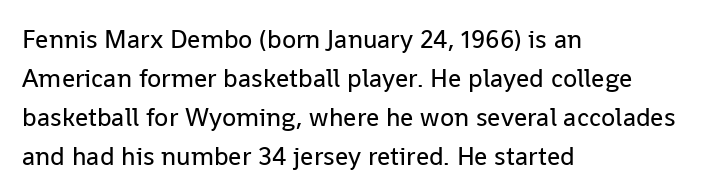
Each new line begins a customary step beneath the previous one. Students, note that the glyphs here touch the page at normal intervals. Letters rest on an invisible, unmarked baseline. Posture: upright roman.
